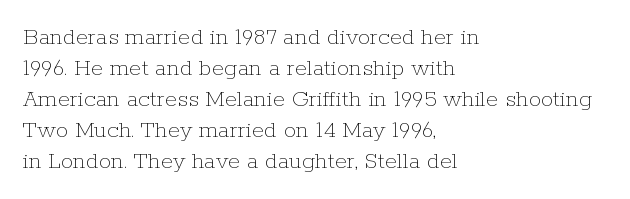
Q: Is the text bold? A: No.
Q: Is the text italic (slanted)? A: No, it is upright.
Q: Is the text underlined? A: No.
Q: How is the paragraph aligned? A: Left-aligned.
Q: Is the spacing between letters normal or unusually wide? A: Normal.
